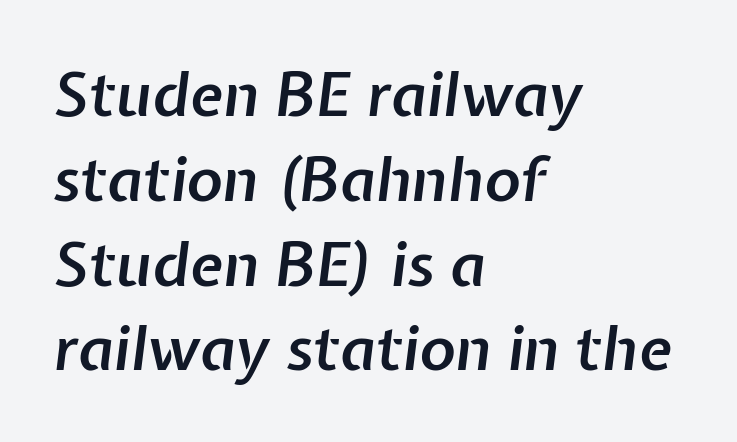
{"italic": "yes", "lean": "right", "slant_degrees": 7, "bold": "semi", "weight": "semibold", "width": "normal", "stroke_contrast": "low", "x_height": "medium", "monospaced": "no", "underline": "no", "align": "left", "line_spacing": "normal", "line_spacing_ratio": 1.39, "letter_spacing": "normal", "letter_spacing_em": 0.0, "glyph_px": 61}
